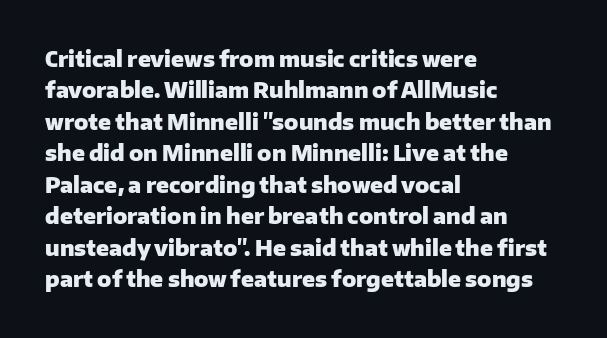
{"italic": "no", "bold": "yes", "underline": "no", "align": "left", "line_spacing": "normal", "line_spacing_ratio": 1.5, "letter_spacing": "normal", "letter_spacing_em": 0.0, "glyph_px": 21}
